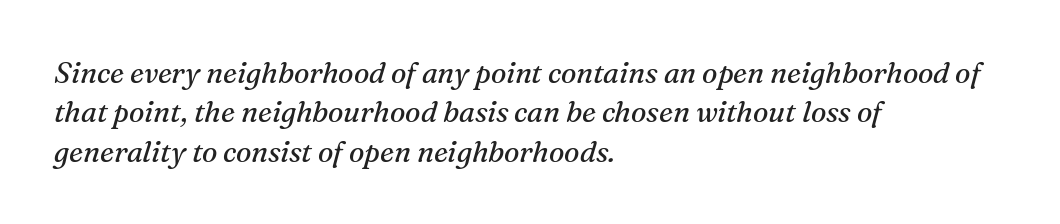
The image shows 29 px regular-weight serif type, italic (leaning right); set left-aligned, normal line spacing (1.36x), normal letter spacing, not underlined; medium stroke contrast and a medium x-height.
